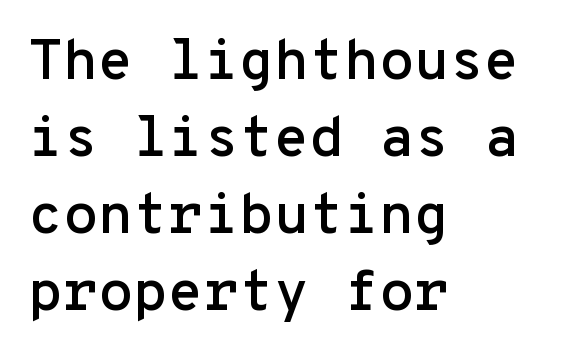
The image shows 57 px sans-serif type, upright, monospaced; set left-aligned, normal line spacing (1.35x), normal letter spacing, not underlined; low stroke contrast and a medium x-height.
